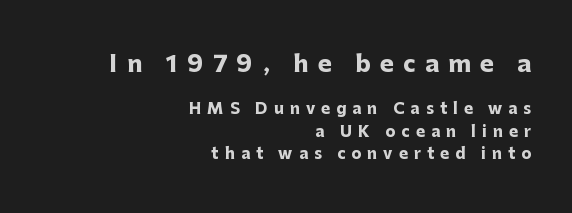
Q: Is the text bold? A: Yes.
Q: Is the text italic (slanted)? A: No, it is upright.
Q: Is the text underlined? A: No.
Q: How is the paragraph aligned? A: Right-aligned.
Q: Is the spacing between letters normal or unusually wide? A: Unusually wide.
Q: Is the spacing between lines tight, normal or loose? A: Normal.
Q: Which block of text is set in a larger size, the first (top) or the second (bottom)? A: The first (top) one.
